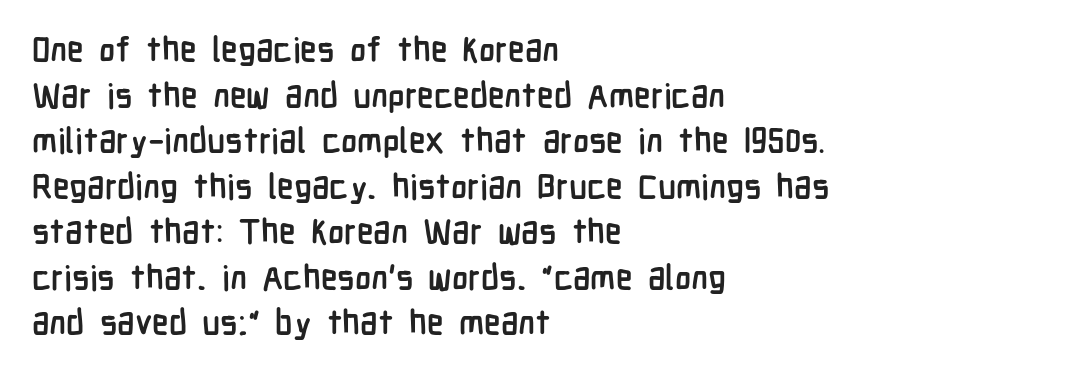
The image shows 34 px semibold, condensed sans-serif type, upright; set left-aligned, normal line spacing (1.34x), normal letter spacing, not underlined; low stroke contrast and a medium x-height.
